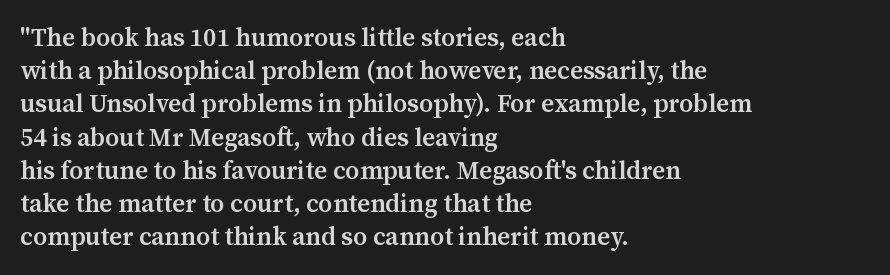
{"italic": "no", "bold": "semi", "underline": "no", "align": "left", "line_spacing": "normal", "line_spacing_ratio": 1.33, "letter_spacing": "normal", "letter_spacing_em": 0.0, "glyph_px": 25}
